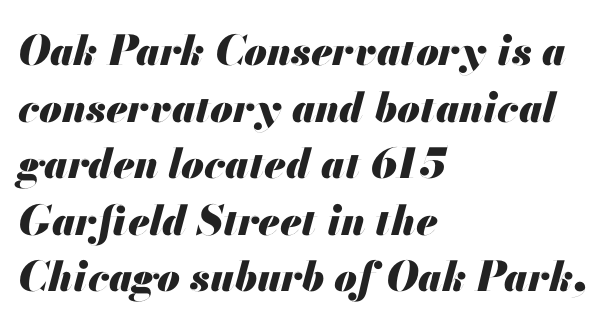
Q: Is the text bold? A: Yes.
Q: Is the text italic (slanted)? A: Yes, it leans right by about 13 degrees.
Q: Is the text underlined? A: No.
Q: How is the paragraph aligned? A: Left-aligned.
Q: Is the spacing between letters normal or unusually wide? A: Normal.
Q: Is the spacing between lines tight, normal or loose? A: Normal.
Q: Width (condensed, normal, or wide)? A: Normal.
Q: Stroke contrast? A: Medium.
Q: x-height? A: Small.
Q: Monospaced? A: No.
